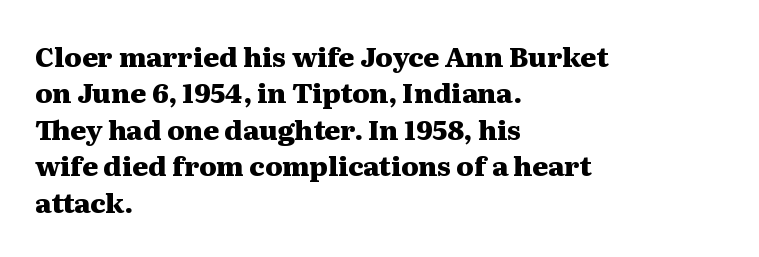
{"italic": "no", "bold": "yes", "underline": "no", "align": "left", "line_spacing": "normal", "line_spacing_ratio": 1.35, "letter_spacing": "normal", "letter_spacing_em": 0.0, "glyph_px": 27}
